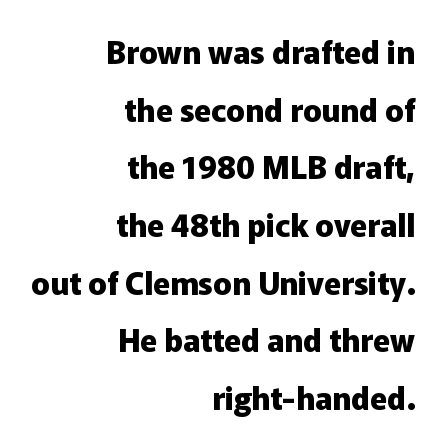
Check where the strokes stop: nothing finishes them off — pure sans. No extra tracking has been applied to these lines. All the whitespace from short lines collects on the left. Here the designer chose a conventional face with non-uniform glyph widths. A bare baseline throughout the passage. The typography opts for an upright posture over an oblique one.
